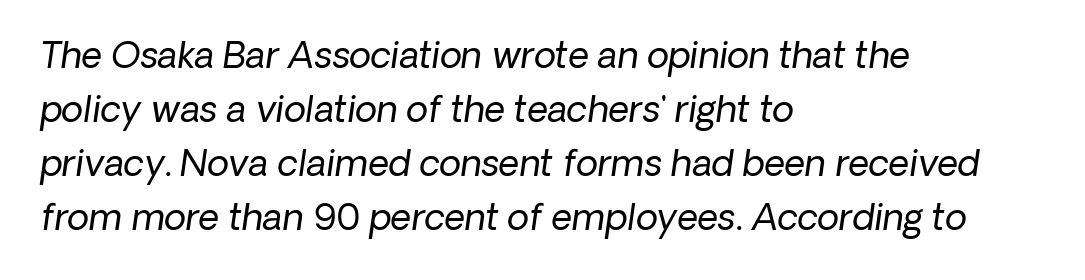
{"serif": "no", "bold": "no", "weight": "regular", "width": "normal", "stroke_contrast": "low", "x_height": "medium", "monospaced": "no", "underline": "no", "align": "left", "line_spacing": "normal", "line_spacing_ratio": 1.5, "letter_spacing": "normal", "letter_spacing_em": 0.0, "glyph_px": 36}
